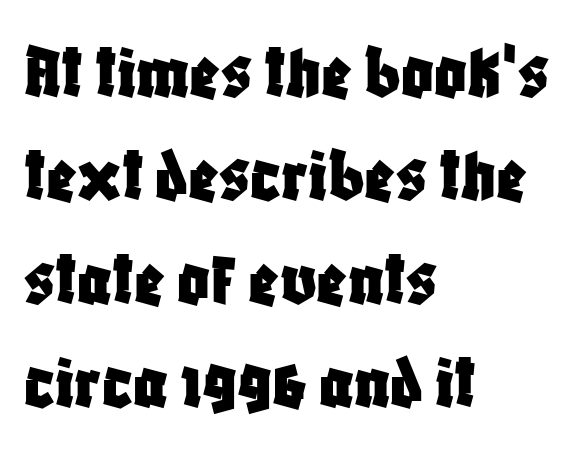
The zone under the glyphs is completely vacant. Notice how the stems are strictly vertical — no italics here. The lines are quadded left. Do the characters align in a grid? No, the font is proportional. Leading: standard.
